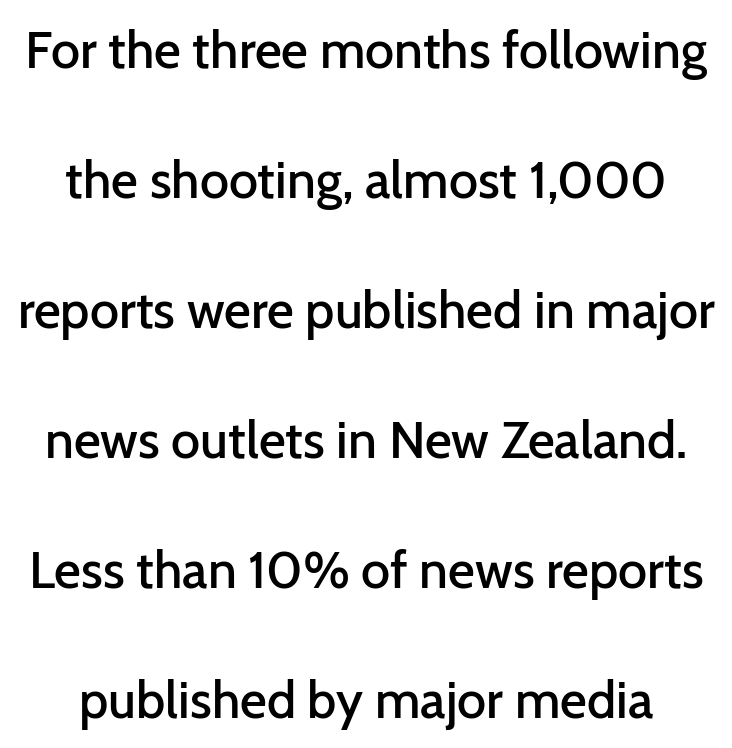
The image shows 52 px semibold sans-serif type, upright; set loose line spacing (2.5x), normal letter spacing, not underlined; low stroke contrast and a medium x-height.
